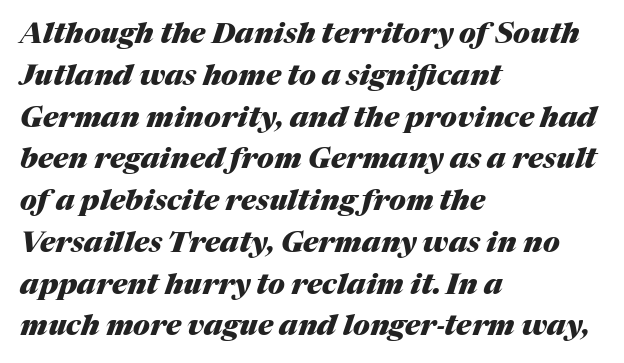
Honestly, the row spacing looks completely unremarkable. Students, this is bold: see how much ink each stroke carries. Do the characters align in a grid? No, the font is proportional. The specimen omits any rule beneath the text block's lines. How are the letters spaced? Ordinarily, with no added tracking.
